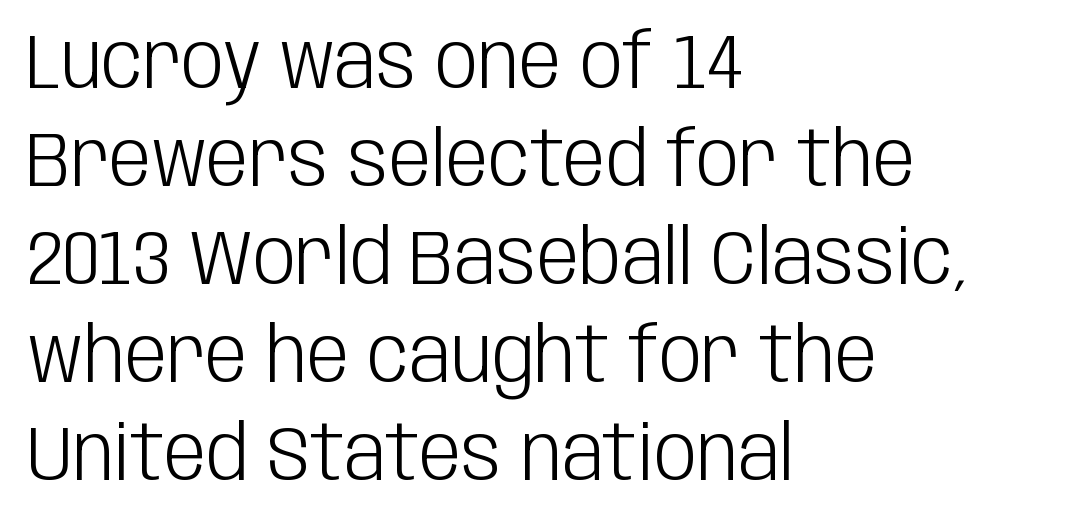
Q: Is the text bold? A: No.
Q: Is the text italic (slanted)? A: No, it is upright.
Q: Is the typeface a serif or a sans-serif typeface? A: Sans-serif.
Q: Is the text underlined? A: No.
Q: How is the paragraph aligned? A: Left-aligned.
Q: Is the spacing between letters normal or unusually wide? A: Normal.
Q: Is the spacing between lines tight, normal or loose? A: Normal.
Q: Width (condensed, normal, or wide)? A: Condensed.
Q: Stroke contrast? A: Low.
Q: x-height? A: Large.
Q: Monospaced? A: No.
